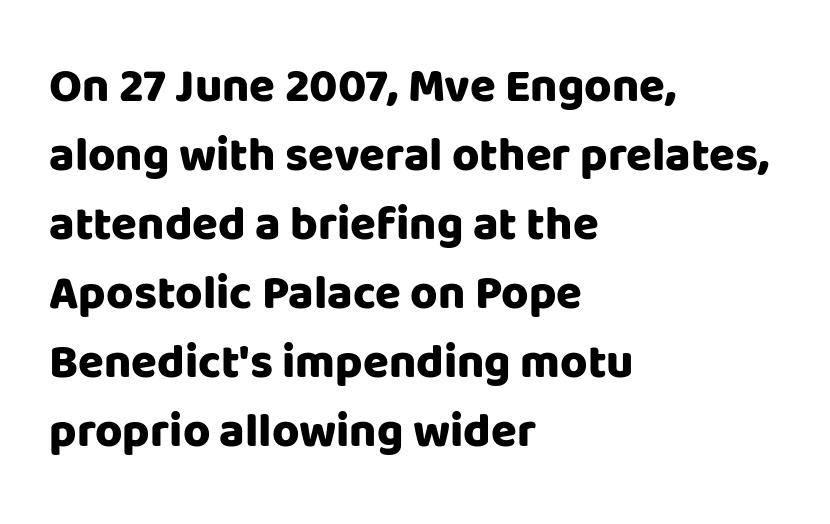
Q: Is the text bold? A: Yes.
Q: Is the text italic (slanted)? A: No, it is upright.
Q: Is the typeface a serif or a sans-serif typeface? A: Sans-serif.
Q: Is the text underlined? A: No.
Q: How is the paragraph aligned? A: Left-aligned.
Q: Is the spacing between letters normal or unusually wide? A: Normal.
Q: Is the spacing between lines tight, normal or loose? A: Normal.
Q: Width (condensed, normal, or wide)? A: Normal.
Q: Stroke contrast? A: Low.
Q: x-height? A: Large.
Q: Monospaced? A: No.
